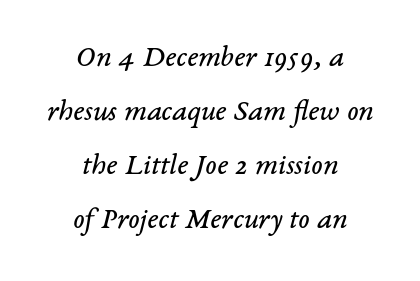
The image shows 30 px regular-weight serif type, italic (leaning right); set centered, line spacing 1.8x, normal letter spacing, not underlined; low stroke contrast and a medium x-height.
